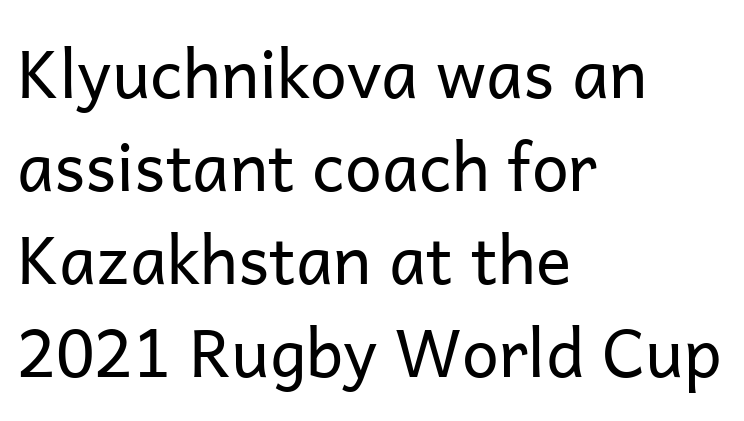
The image shows 66 px regular-weight sans-serif type, upright; set left-aligned, normal line spacing (1.41x), normal letter spacing, not underlined; low stroke contrast and a medium x-height.
